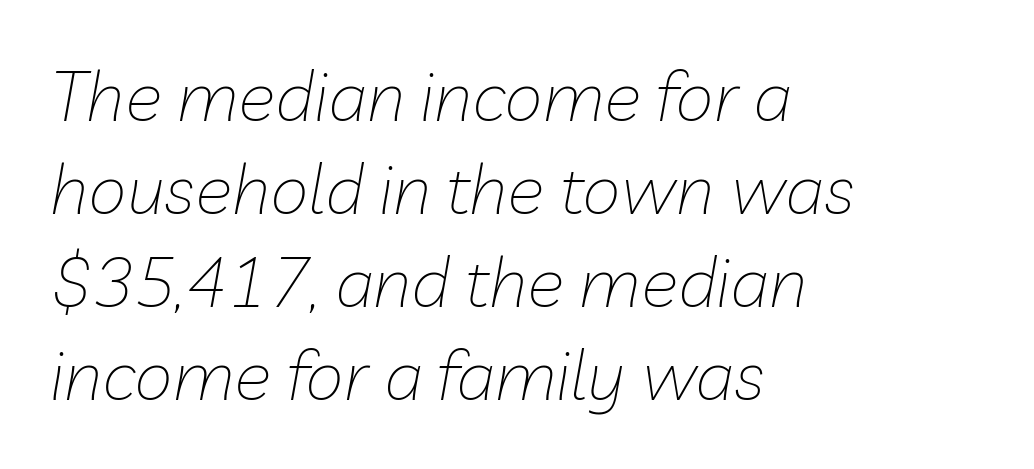
{"italic": "yes", "lean": "right", "slant_degrees": 10, "bold": "no", "weight": "thin", "width": "normal", "stroke_contrast": "low", "x_height": "medium", "monospaced": "no", "underline": "no", "align": "left", "line_spacing": "normal", "line_spacing_ratio": 1.33, "letter_spacing": "normal", "letter_spacing_em": 0.0, "glyph_px": 70}
